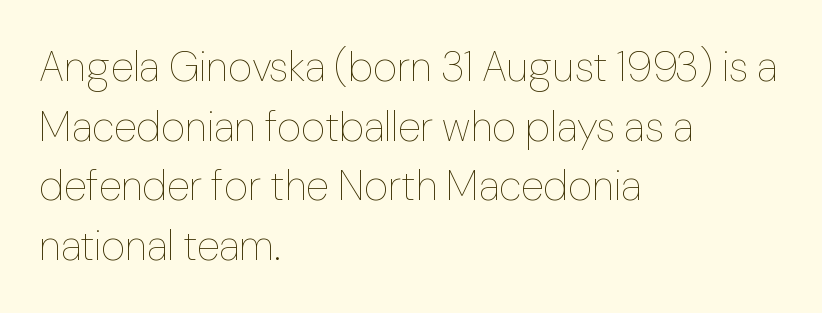
The image shows 42 px thin type, upright; set left-aligned, normal line spacing (1.42x), normal letter spacing, not underlined; low stroke contrast and a medium x-height.
